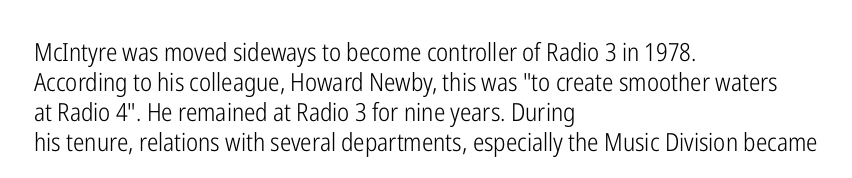
{"italic": "no", "bold": "no", "underline": "no", "align": "left", "line_spacing_ratio": 1.2, "letter_spacing": "normal", "letter_spacing_em": 0.0, "glyph_px": 25}
